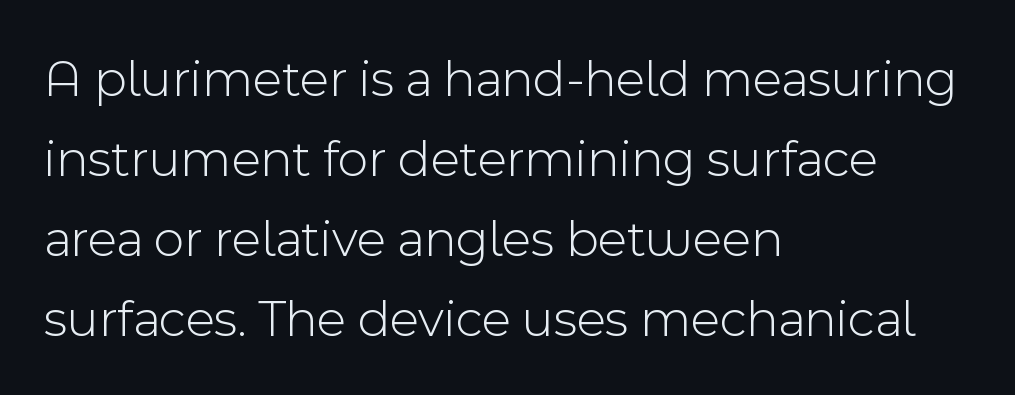
Q: Is the text bold? A: No.
Q: Is the text italic (slanted)? A: No, it is upright.
Q: Is the typeface a serif or a sans-serif typeface? A: Sans-serif.
Q: Is the text underlined? A: No.
Q: How is the paragraph aligned? A: Left-aligned.
Q: Is the spacing between letters normal or unusually wide? A: Normal.
Q: Is the spacing between lines tight, normal or loose? A: Normal.
Q: Width (condensed, normal, or wide)? A: Normal.
Q: x-height? A: Medium.
Q: Monospaced? A: No.
